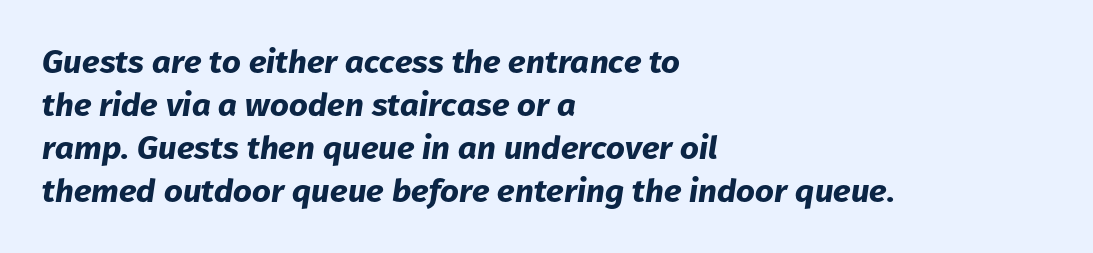
The image shows 33 px bold type, italic (leaning right); set left-aligned, normal line spacing (1.3x), normal letter spacing, not underlined; low stroke contrast and a medium x-height.
